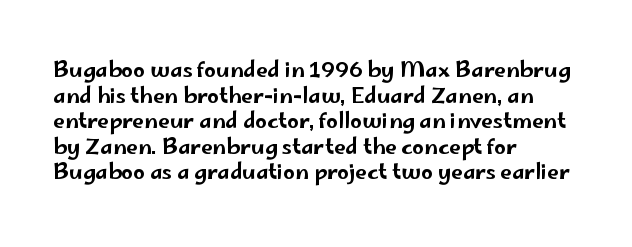
The image shows 21 px text type, upright; set left-aligned, line spacing 1.22x, normal letter spacing, not underlined.
